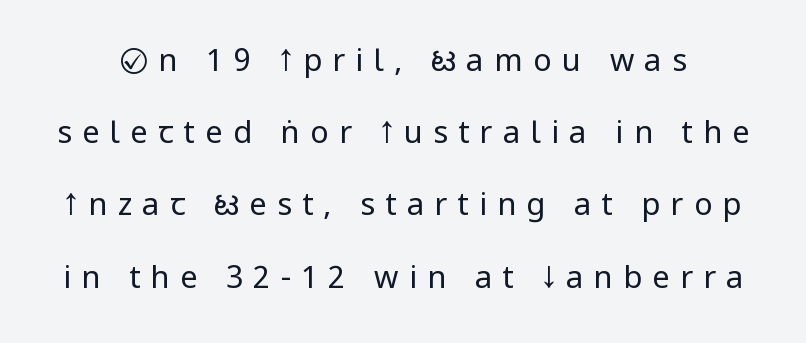
Font category for this specimen: sans-serif. Substantial extra tracking has been applied to these lines. A clean baseline with only descenders dipping below it. The strokes are not fattened; the text isn't bold.
